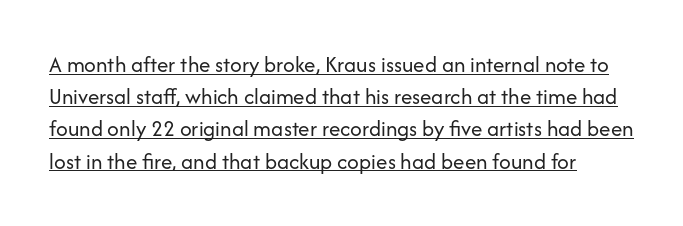
Weight: in the light-to-regular range. This block has exactly the height ordinary leading produces. Does the lettering tilt? It doesn't — this is upright. Somebody hit Ctrl+U on this one — the words are underlined.
